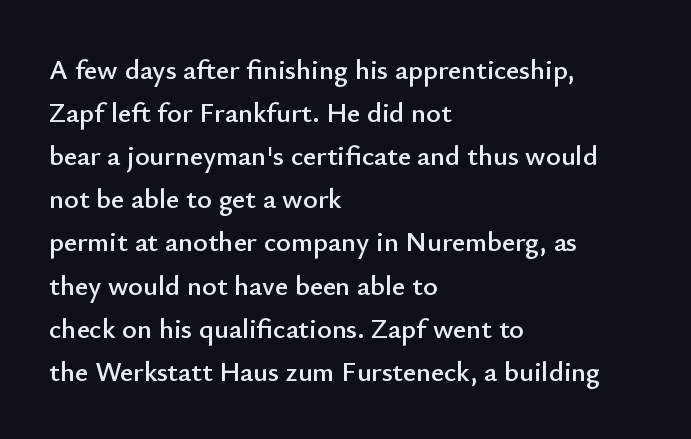
{"serif": "no", "italic": "no", "width": "normal", "stroke_contrast": "low", "x_height": "small", "monospaced": "no", "underline": "no", "align": "left", "line_spacing": "normal", "line_spacing_ratio": 1.54, "letter_spacing": "normal", "letter_spacing_em": 0.0, "glyph_px": 28}
